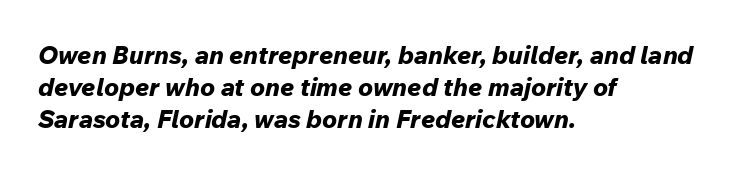
{"italic": "yes", "lean": "right", "slant_degrees": 12, "bold": "yes", "underline": "no", "align": "left", "line_spacing": "normal", "line_spacing_ratio": 1.29, "letter_spacing": "normal", "letter_spacing_em": 0.0, "glyph_px": 25}
